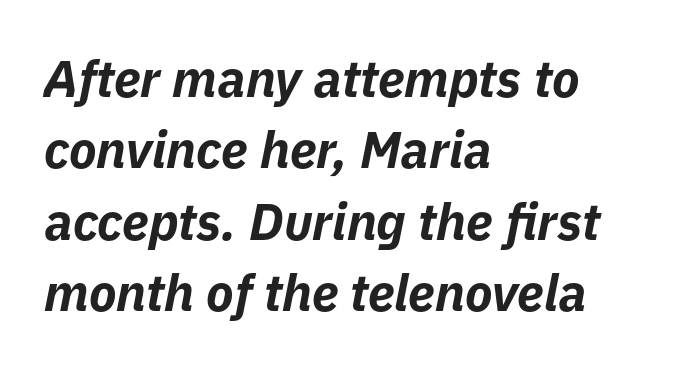
The image shows 51 px bold type, italic (leaning right); set left-aligned, normal line spacing (1.4x), normal letter spacing, not underlined; low stroke contrast and a medium x-height.
